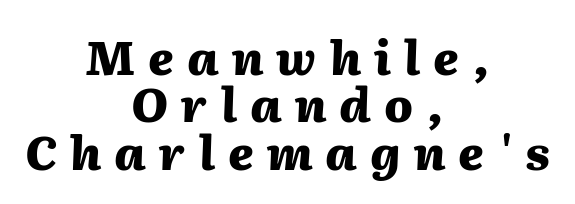
Baseline-to-baseline distance is barely more than the letter height. Horizontal alignment here is central, giving a formal, balanced look. You'd pick this weight for a headline — it's a proper bold. Is the letter spacing exaggerated? Yes — the characters are pushed far apart. An italicized treatment has been applied to the whole sample. Each letter keeps its own natural width here, so spacing adapts to shape.
